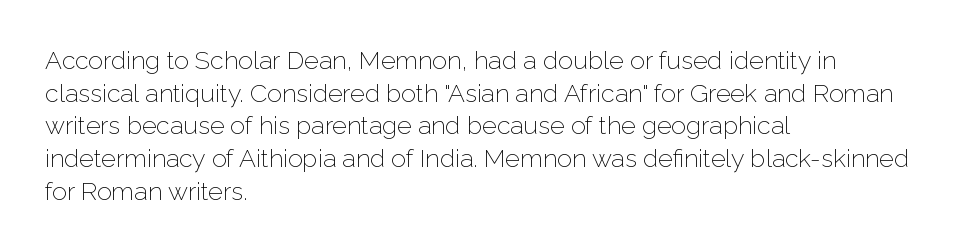
{"italic": "no", "bold": "no", "underline": "no", "align": "left", "line_spacing": "normal", "line_spacing_ratio": 1.31, "letter_spacing": "normal", "letter_spacing_em": 0.0, "glyph_px": 25}
